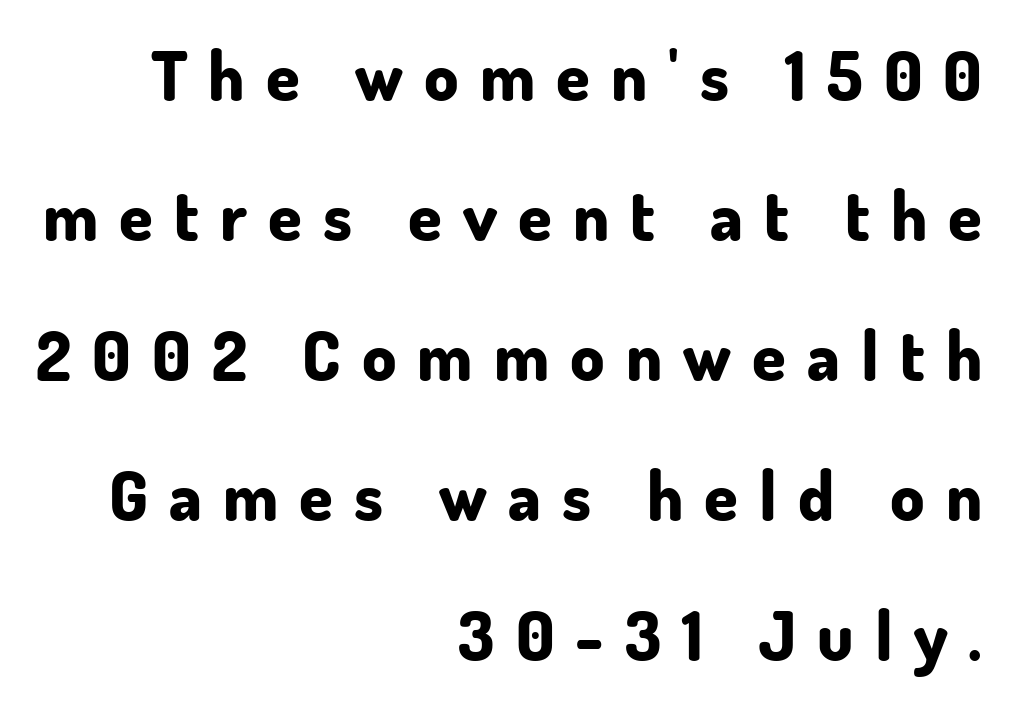
You can tell it's not italic because the verticals are truly vertical. Letter spacing: wide. Note: no serifs on the glyphs. The paragraph shown leans on its right margin. In terms of leading, this rendering errs on the spacious side.
